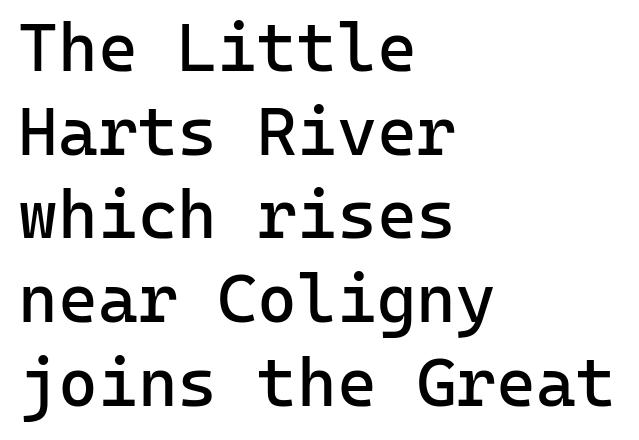
How are the letters spaced? Ordinarily, with no added tracking. Left-aligned paragraph, ragged on the right. You could count columns in this text — the font is strictly monospaced. Each stroke keeps to a modest, everyday thickness or less.
